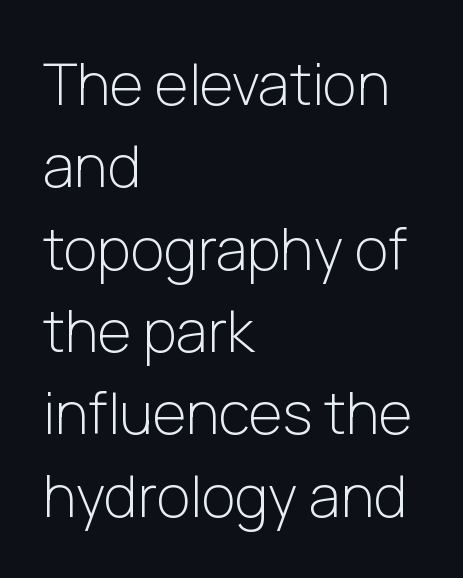
The image shows 58 px light sans-serif type, upright; set left-aligned, normal line spacing (1.42x), normal letter spacing, not underlined; low stroke contrast and a medium x-height.
